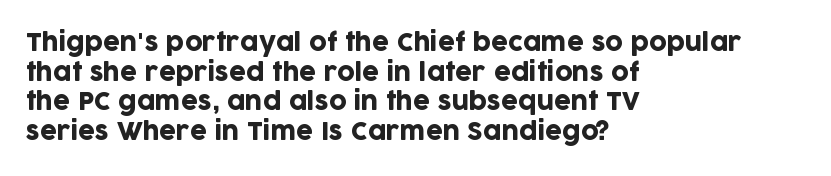
The rag falls on the right side of this text block. This sample uses an upright cut, with every glyph sitting square on the baseline. This sample uses plain, unmodified letter spacing. The strip under each line holds only bare page.
